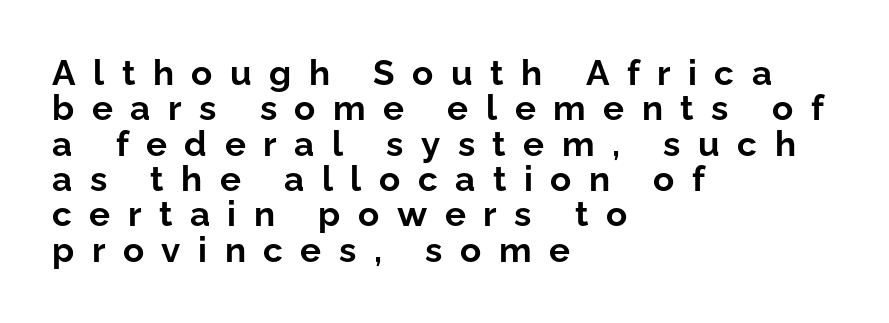
Q: Is the text bold? A: Yes.
Q: Is the text italic (slanted)? A: No, it is upright.
Q: Is the typeface a serif or a sans-serif typeface? A: Sans-serif.
Q: Is the text underlined? A: No.
Q: How is the paragraph aligned? A: Left-aligned.
Q: Is the spacing between letters normal or unusually wide? A: Unusually wide.
Q: Is the spacing between lines tight, normal or loose? A: Tight.
Q: Width (condensed, normal, or wide)? A: Normal.
Q: Stroke contrast? A: Low.
Q: x-height? A: Medium.
Q: Monospaced? A: No.
